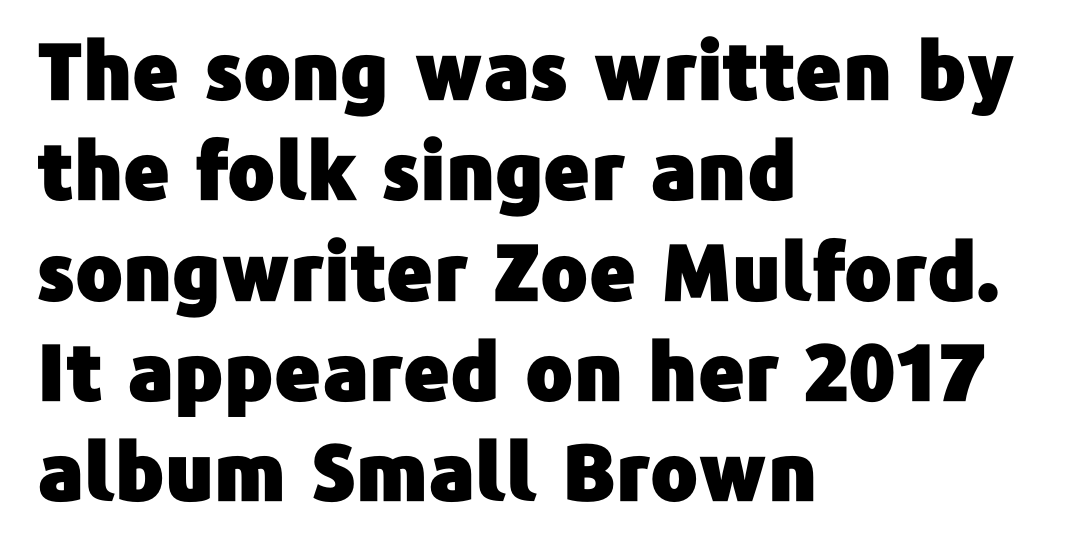
Q: Is the text italic (slanted)? A: No, it is upright.
Q: Is the typeface a serif or a sans-serif typeface? A: Sans-serif.
Q: Is the text underlined? A: No.
Q: How is the paragraph aligned? A: Left-aligned.
Q: Is the spacing between letters normal or unusually wide? A: Normal.
Q: Is the spacing between lines tight, normal or loose? A: Normal.
Q: Width (condensed, normal, or wide)? A: Normal.
Q: Stroke contrast? A: Low.
Q: x-height? A: Medium.
Q: Monospaced? A: No.
